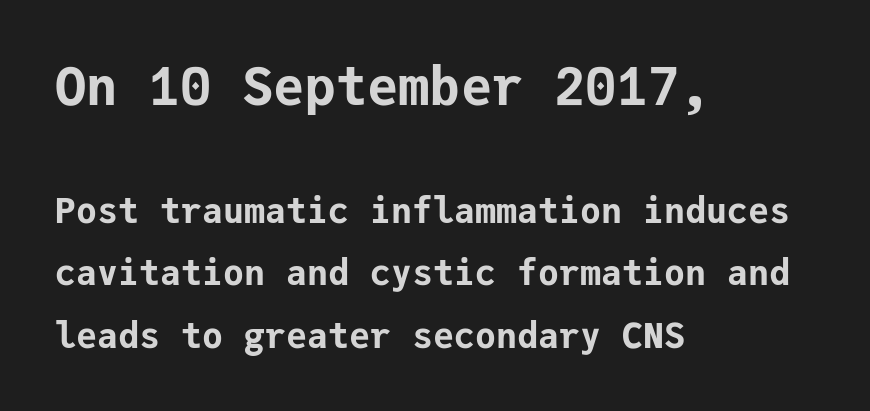
Type style note: lacks serifs. Characters follow at the spacing the type designer built in. Between these two stacked blocks, the higher one wins on size. Underlining? Definitely not there.
